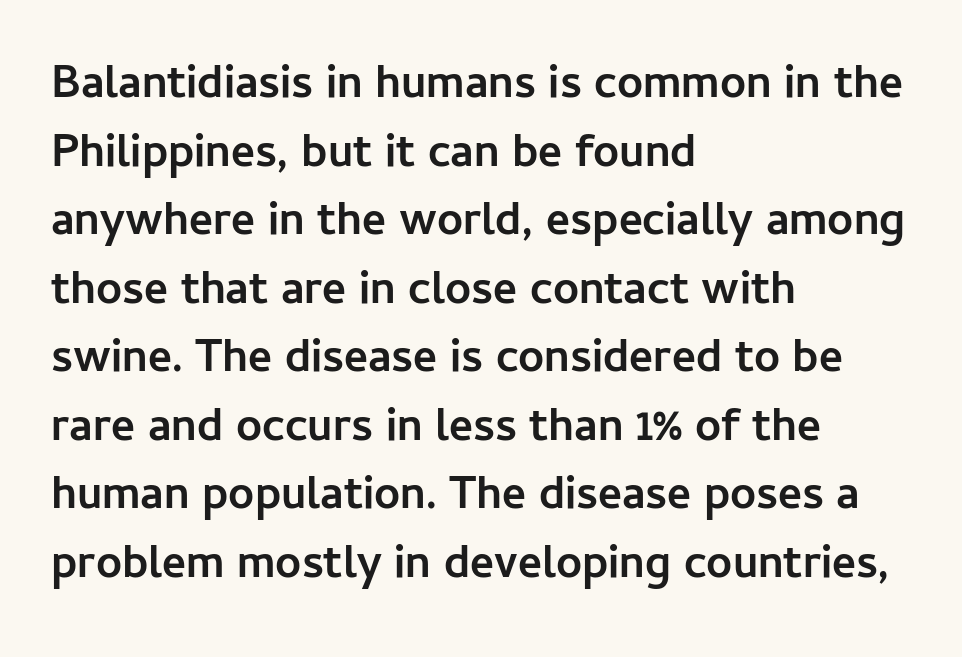
The image shows 46 px semibold sans-serif type, upright; set left-aligned, normal line spacing (1.49x), normal letter spacing, not underlined; low stroke contrast and a medium x-height.
